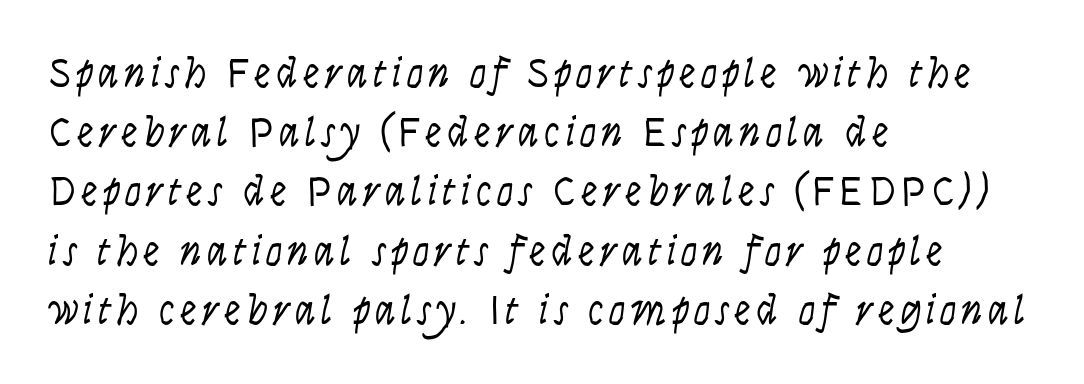
These glyphs show unthickened strokes, regular width or finer. Slanted lettering throughout. Decoration check: the copy has no underline. Students, observe: this is what conventionally led text looks like. The rendering anchors every line to the left-hand side.
